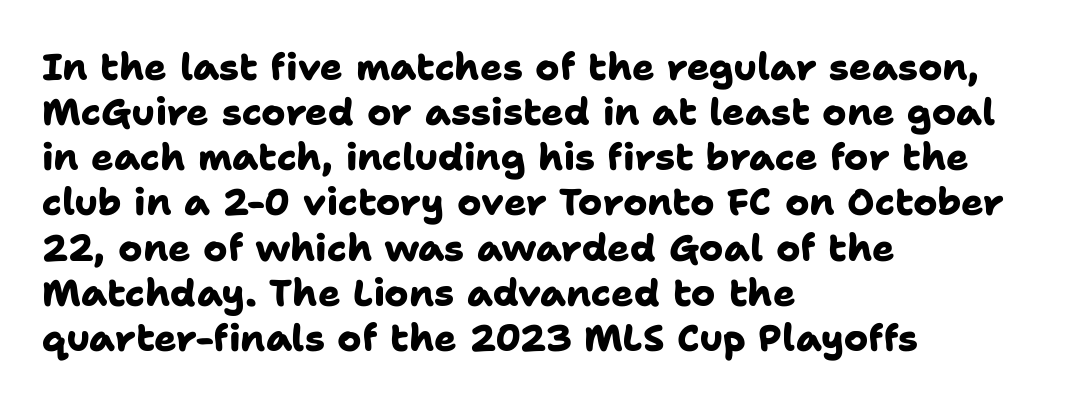
The image shows 37 px heavy sans-serif type; set left-aligned, line spacing 1.22x, normal letter spacing, not underlined; low stroke contrast and a medium x-height.
